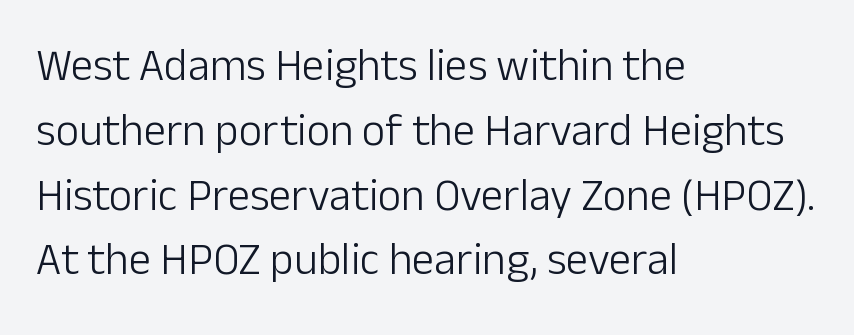
The image shows 45 px light sans-serif type, upright; set left-aligned, normal line spacing (1.44x), normal letter spacing, not underlined; low stroke contrast and a medium x-height.
